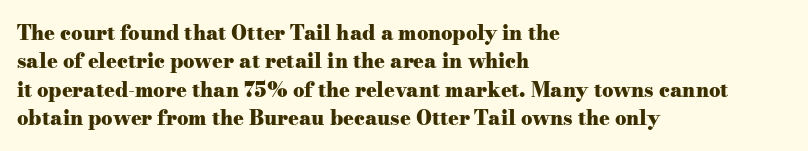
Q: Is the text bold? A: Yes.
Q: Is the text italic (slanted)? A: No, it is upright.
Q: Is the text underlined? A: No.
Q: How is the paragraph aligned? A: Left-aligned.
Q: Is the spacing between letters normal or unusually wide? A: Normal.
Q: Is the spacing between lines tight, normal or loose? A: Normal.
